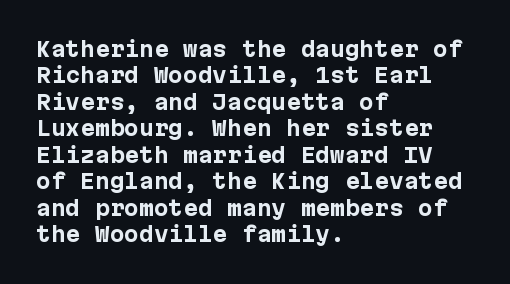
What weight is shown? A full bold with thick strokes. The lettering holds an erect, upright posture throughout. Plain, unruled lines of type. The rendering keeps characters at their native spacing. Leading: standard.
